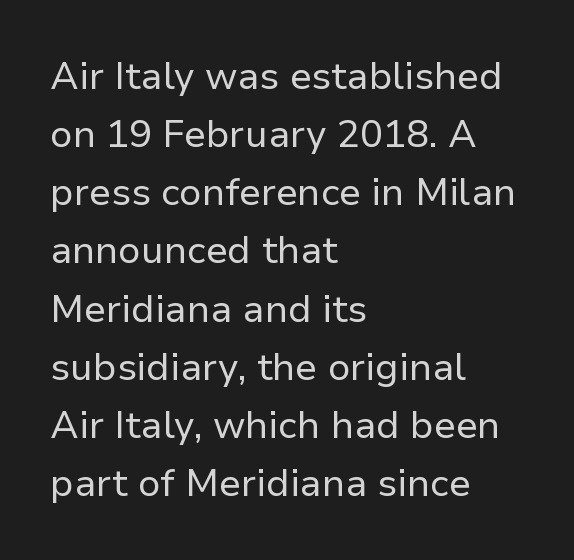
Q: Is the text bold? A: No.
Q: Is the text italic (slanted)? A: No, it is upright.
Q: Is the typeface a serif or a sans-serif typeface? A: Sans-serif.
Q: Is the text underlined? A: No.
Q: How is the paragraph aligned? A: Left-aligned.
Q: Is the spacing between letters normal or unusually wide? A: Normal.
Q: Is the spacing between lines tight, normal or loose? A: Normal.
Q: Width (condensed, normal, or wide)? A: Normal.
Q: Stroke contrast? A: Low.
Q: x-height? A: Medium.
Q: Monospaced? A: No.
